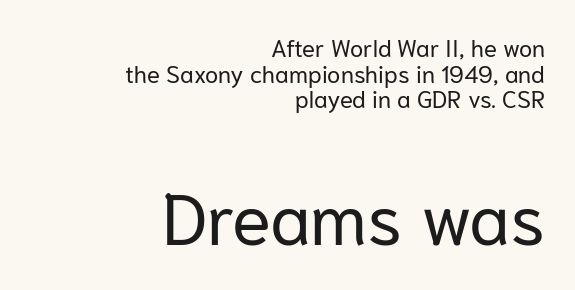
The rag falls on the left side of this text block. Here the second block reads like a headline and the first like body copy. To sum up the face: it is a sans, with no serifs. This rendering leaves character spacing at its baseline value. The space directly below the letters is spotless.
